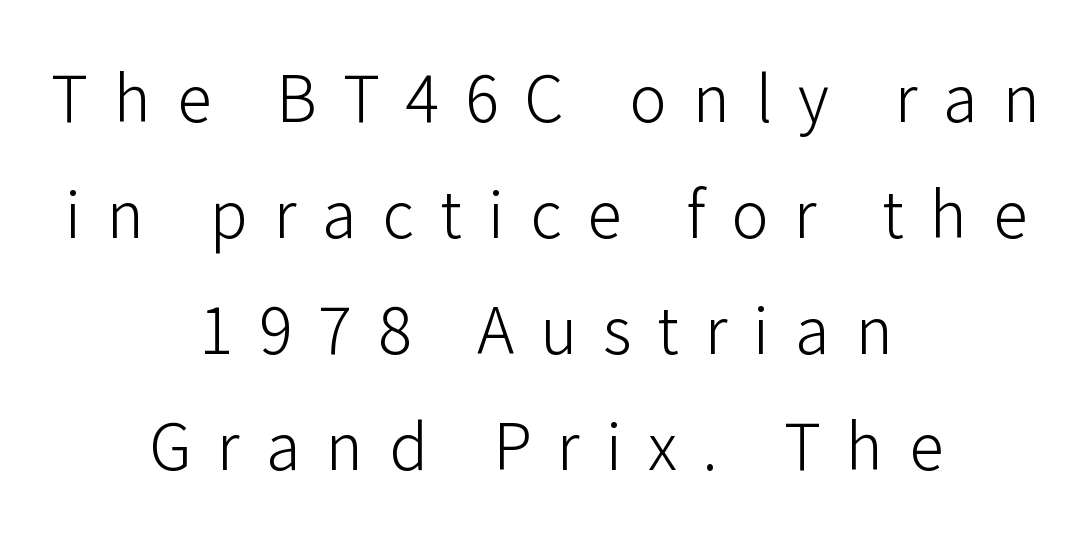
The image shows 63 px light sans-serif type, upright; set centered, line spacing 1.84x, unusually wide letter spacing (+0.41 em), not underlined; low stroke contrast and a medium x-height.
